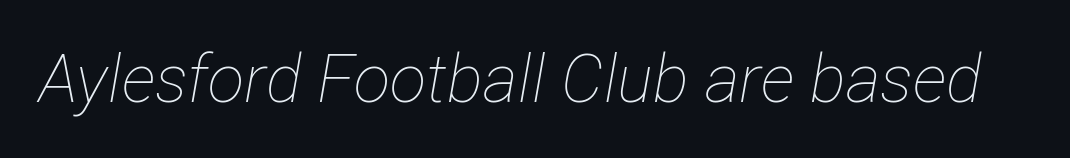
{"italic": "yes", "lean": "right", "slant_degrees": 12, "bold": "no", "weight": "thin", "width": "condensed", "stroke_contrast": "low", "x_height": "medium", "monospaced": "no", "underline": "no", "letter_spacing": "normal", "letter_spacing_em": 0.0, "glyph_px": 67}
